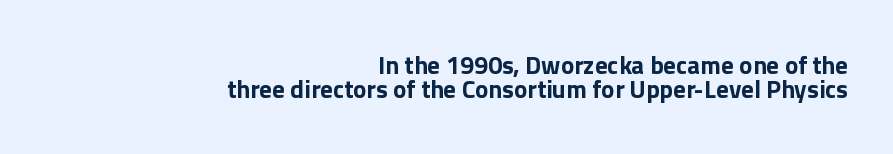
Q: Is the text bold? A: Yes.
Q: Is the text italic (slanted)? A: No, it is upright.
Q: Is the text underlined? A: No.
Q: How is the paragraph aligned? A: Right-aligned.
Q: Is the spacing between letters normal or unusually wide? A: Normal.
Q: Is the spacing between lines tight, normal or loose? A: Tight.
